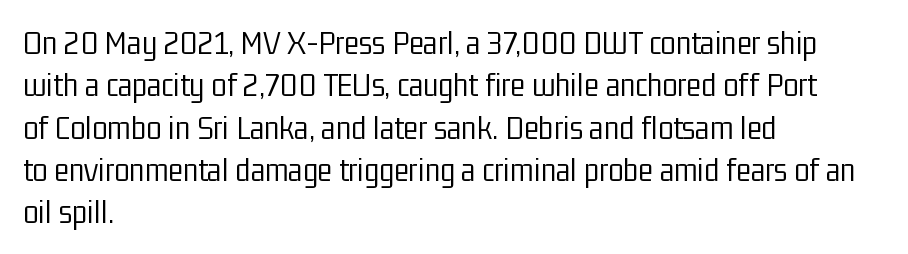
The image shows 35 px light, condensed sans-serif type, upright; set left-aligned, line spacing 1.21x, normal letter spacing, not underlined; low stroke contrast and a medium x-height.
